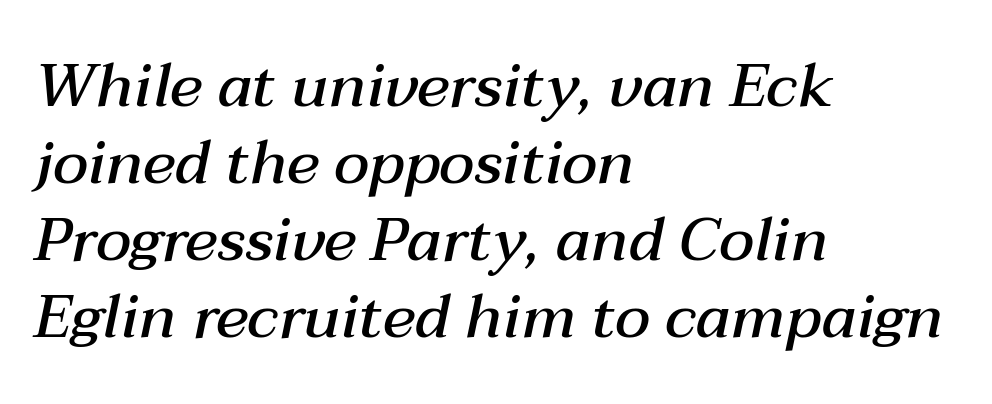
{"italic": "yes", "lean": "right", "slant_degrees": 12, "bold": "semi", "weight": "semibold", "width": "normal", "stroke_contrast": "medium", "x_height": "medium", "monospaced": "no", "underline": "no", "align": "left", "line_spacing": "normal", "line_spacing_ratio": 1.26, "letter_spacing": "normal", "letter_spacing_em": 0.0, "glyph_px": 61}
